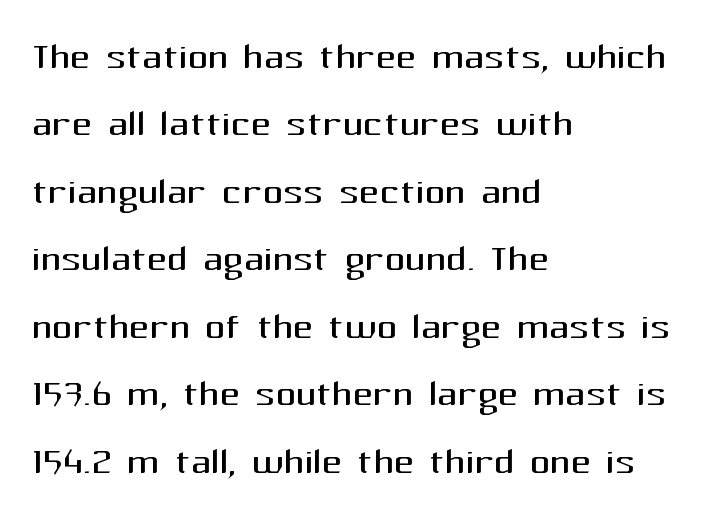
Short and long lines alike share a common starting point at left. This is the regular roman posture of the typeface. In terms of letterspacing, this is plain default setting. Line spacing here is normal. Think standard paragraph weight, or any step lighter than that. Stroke terminals: plain, sans-serif.
